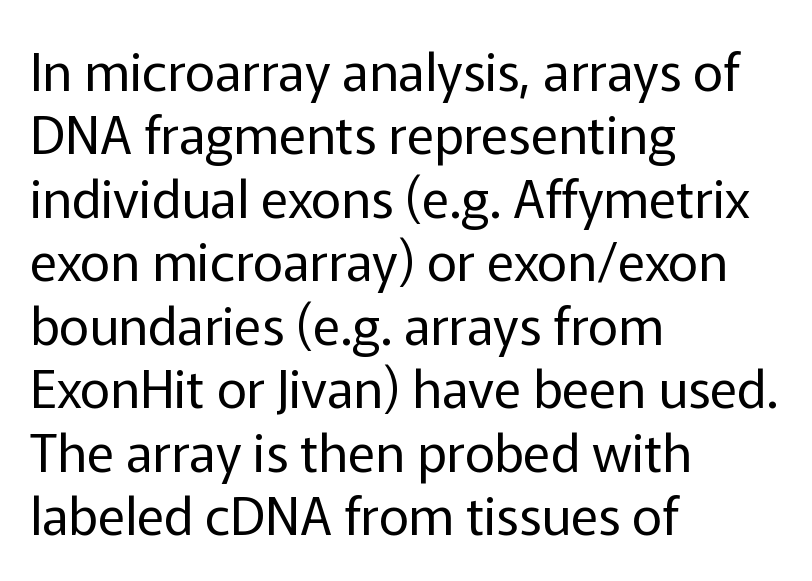
Q: Is the text bold? A: No.
Q: Is the text italic (slanted)? A: No, it is upright.
Q: Is the typeface a serif or a sans-serif typeface? A: Sans-serif.
Q: Is the text underlined? A: No.
Q: How is the paragraph aligned? A: Left-aligned.
Q: Is the spacing between letters normal or unusually wide? A: Normal.
Q: Width (condensed, normal, or wide)? A: Normal.
Q: Stroke contrast? A: Low.
Q: x-height? A: Medium.
Q: Monospaced? A: No.
